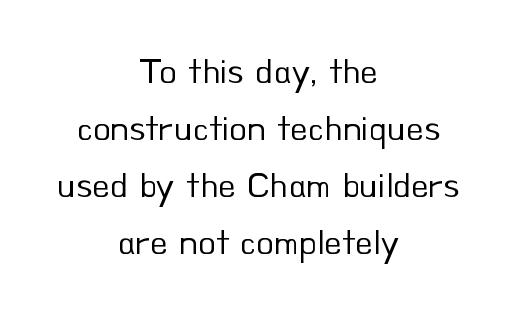
{"serif": "no", "italic": "no", "bold": "no", "weight": "regular", "width": "normal", "stroke_contrast": "low", "x_height": "small", "monospaced": "no", "underline": "no", "align": "center", "line_spacing": "normal", "line_spacing_ratio": 1.58, "letter_spacing": "normal", "letter_spacing_em": 0.0, "glyph_px": 36}
